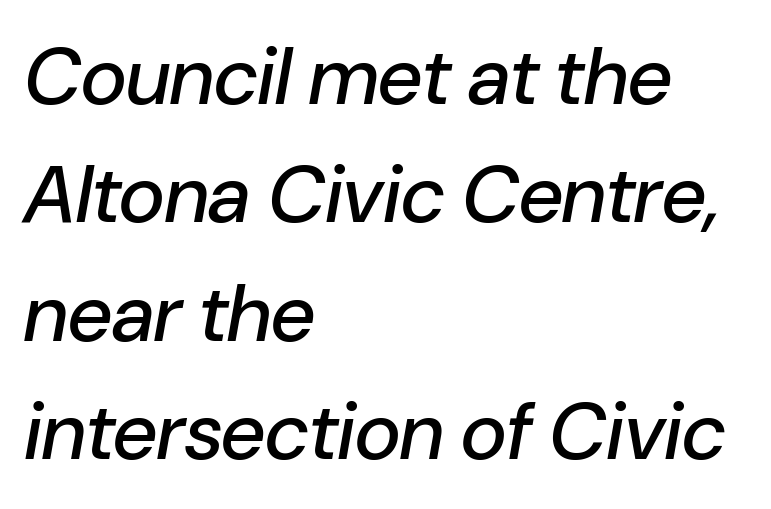
The image shows 80 px text type, italic (leaning right); set left-aligned, normal line spacing (1.48x), normal letter spacing, not underlined; low stroke contrast and a medium x-height.
